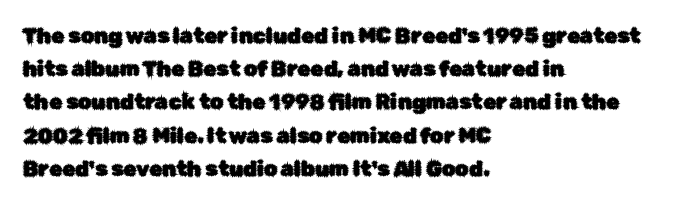
{"italic": "no", "underline": "no", "align": "left", "line_spacing": "normal", "line_spacing_ratio": 1.58, "letter_spacing": "normal", "letter_spacing_em": 0.0, "glyph_px": 21}
